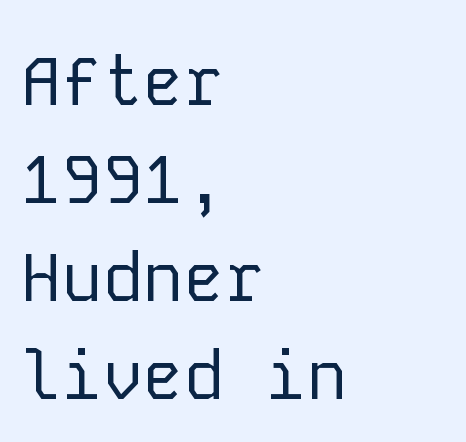
{"serif": "no", "italic": "no", "bold": "no", "weight": "regular", "width": "normal", "stroke_contrast": "low", "x_height": "medium", "monospaced": "yes", "underline": "no", "align": "left", "line_spacing": "normal", "line_spacing_ratio": 1.44, "letter_spacing": "normal", "letter_spacing_em": 0.0, "glyph_px": 68}
